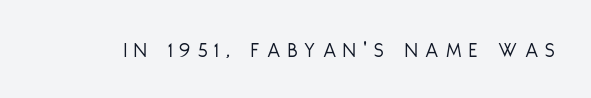
Is the letter spacing exaggerated? Yes — the characters are pushed far apart. Has an underline been added? It has not. Italic? Not at all — the glyphs are vertical. The letterforms sit at book weight or below.
